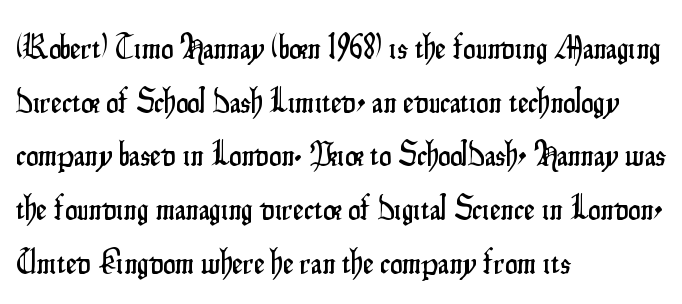
The image shows 34 px condensed sans-serif type, upright; set left-aligned, normal line spacing (1.58x), normal letter spacing, not underlined; low stroke contrast and a small x-height.
